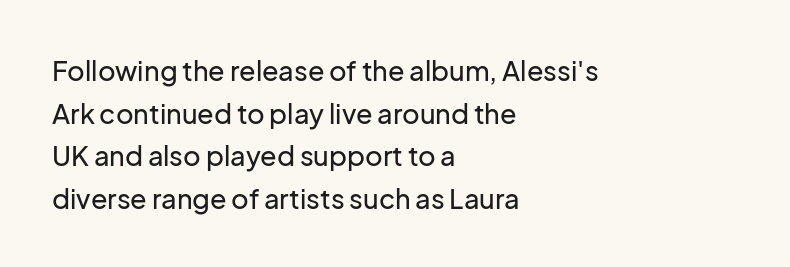
The words here are not underlined. Upright lettering throughout. This rendering leaves character spacing at its baseline value. These lines stack with their left ends in a neat column. Vertical spacing — default.
